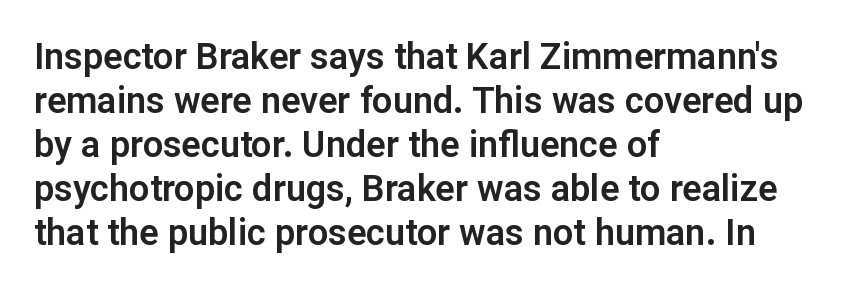
The image shows 36 px sans-serif type, upright; set left-aligned, line spacing 1.22x, normal letter spacing, not underlined; low stroke contrast and a medium x-height.
